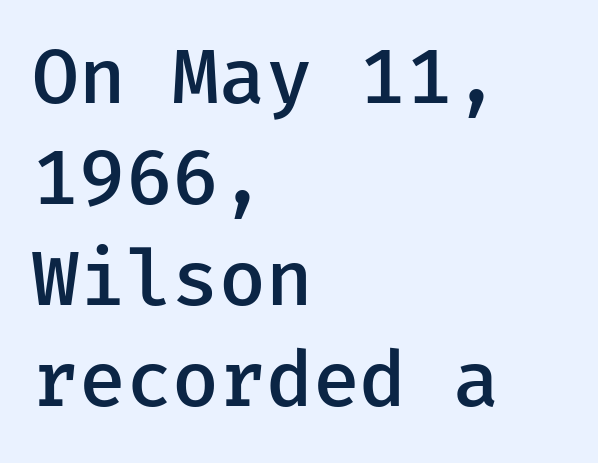
Q: Is the text bold? A: Semi-bold.
Q: Is the text italic (slanted)? A: No, it is upright.
Q: Is the typeface a serif or a sans-serif typeface? A: Sans-serif.
Q: Is the text underlined? A: No.
Q: How is the paragraph aligned? A: Left-aligned.
Q: Is the spacing between letters normal or unusually wide? A: Normal.
Q: Is the spacing between lines tight, normal or loose? A: Normal.
Q: Width (condensed, normal, or wide)? A: Normal.
Q: Stroke contrast? A: Low.
Q: x-height? A: Medium.
